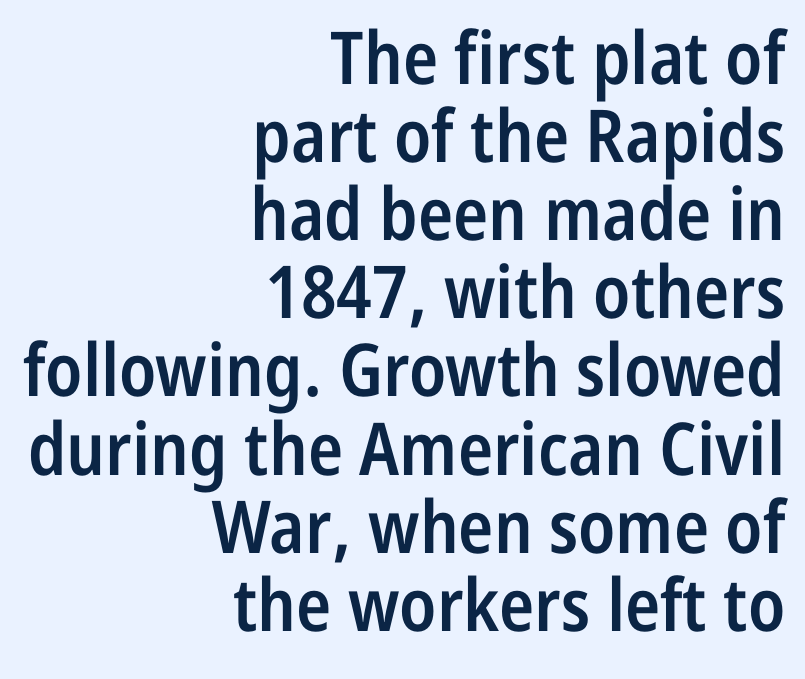
The specimen omits any rule beneath the text block's lines. The line texture is even and compact thanks to regular tracking. Does the type have serifs? No, each stem ends abruptly. Character widths vary here, with narrow letters taking less room than wide ones.
